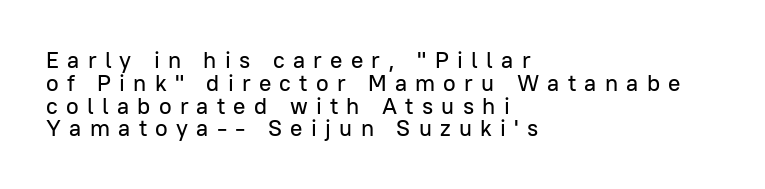
The image shows 23 px text type, upright; set left-aligned, tight line spacing (0.99x), unusually wide letter spacing (+0.36 em), not underlined.
